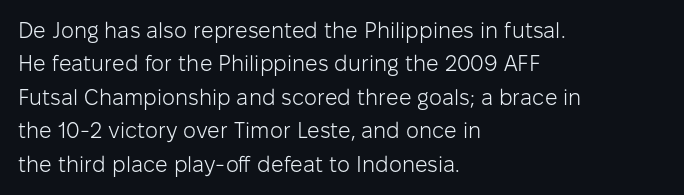
The image shows 22 px text type, upright; set left-aligned, normal line spacing (1.52x), normal letter spacing, not underlined.
